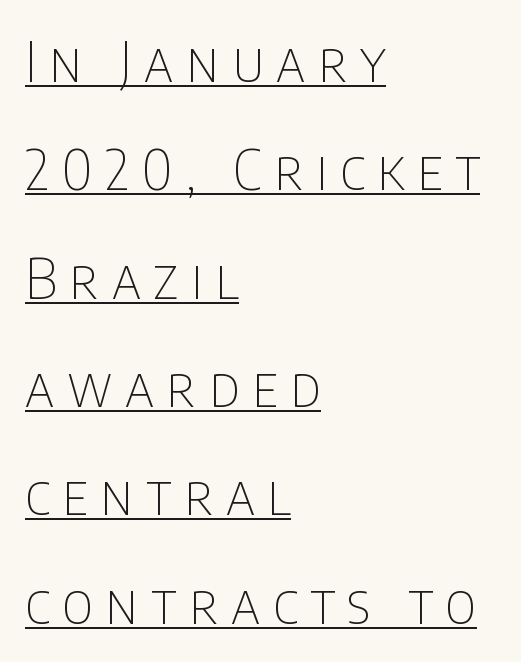
{"serif": "no", "italic": "no", "bold": "no", "weight": "thin", "width": "condensed", "stroke_contrast": "low", "x_height": "large", "monospaced": "no", "underline": "yes", "align": "left", "line_spacing": "loose", "line_spacing_ratio": 1.97, "letter_spacing": "wide", "letter_spacing_em": 0.23, "glyph_px": 55}
